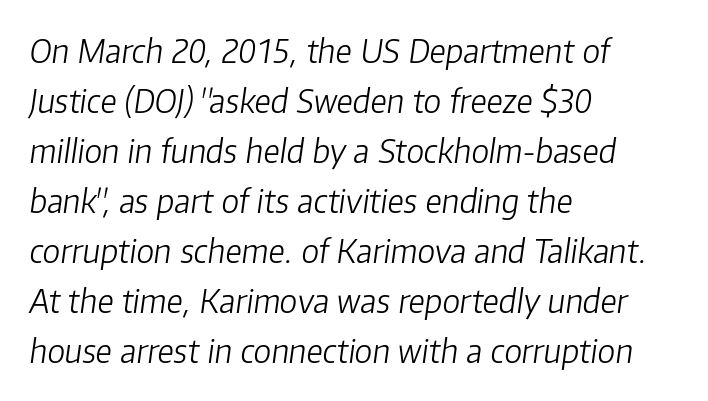
{"italic": "yes", "lean": "right", "slant_degrees": 8, "bold": "no", "weight": "light", "width": "normal", "stroke_contrast": "low", "x_height": "medium", "monospaced": "no", "underline": "no", "align": "left", "line_spacing": "normal", "line_spacing_ratio": 1.56, "letter_spacing": "normal", "letter_spacing_em": 0.0, "glyph_px": 32}
